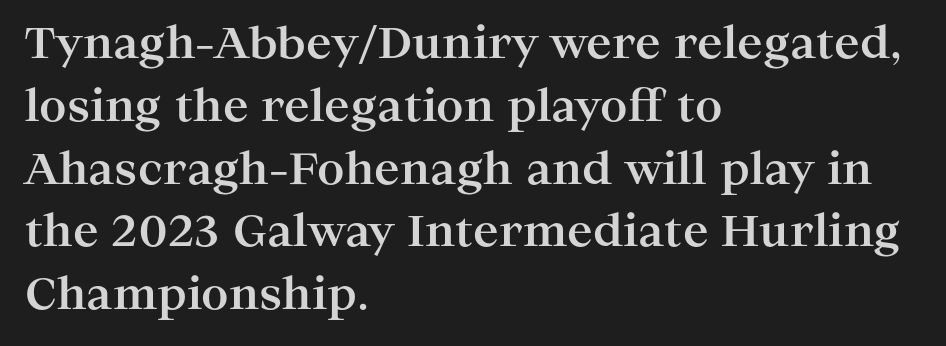
Q: Is the text bold? A: Yes.
Q: Is the text italic (slanted)? A: No, it is upright.
Q: Is the typeface a serif or a sans-serif typeface? A: Serif.
Q: Is the text underlined? A: No.
Q: How is the paragraph aligned? A: Left-aligned.
Q: Is the spacing between letters normal or unusually wide? A: Normal.
Q: Is the spacing between lines tight, normal or loose? A: Normal.
Q: Width (condensed, normal, or wide)? A: Wide.
Q: Stroke contrast? A: High.
Q: x-height? A: Medium.
Q: Monospaced? A: No.
